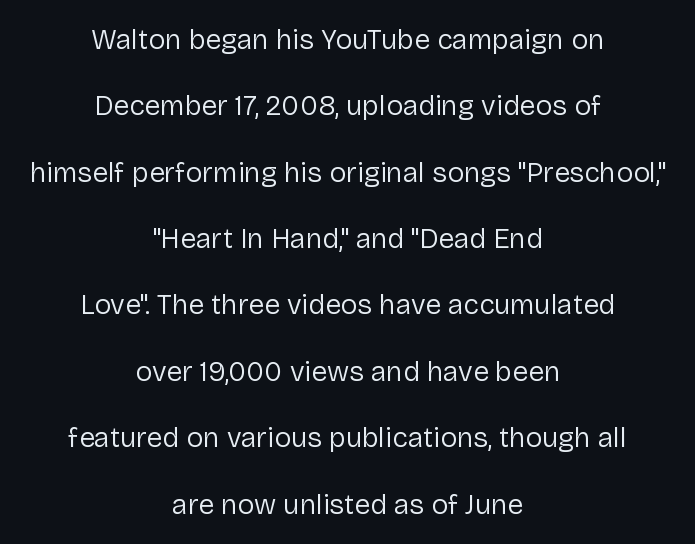
Horizontally, the lines are justified to the midpoint only. Quick note: underline off. Does the type have serifs? No, each stem ends abruptly. Do the characters align in a grid? No, the font is proportional. Reading down the column, the eye jumps a long way to each next line. These lines were composed using upright roman letters.
